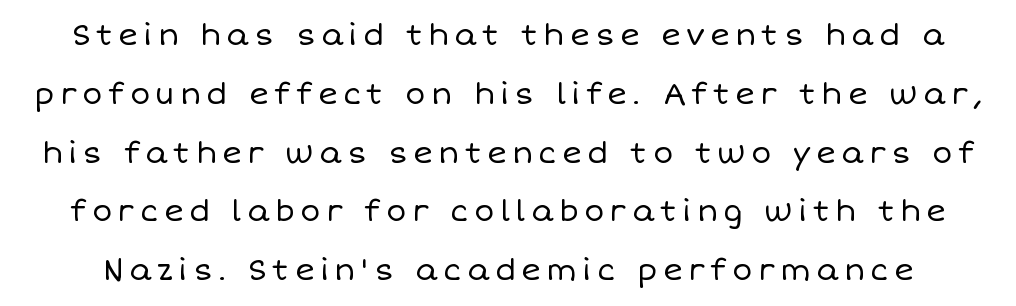
The image shows 30 px regular-weight type, upright; set loose line spacing (1.96x), not underlined; low stroke contrast and a large x-height.
